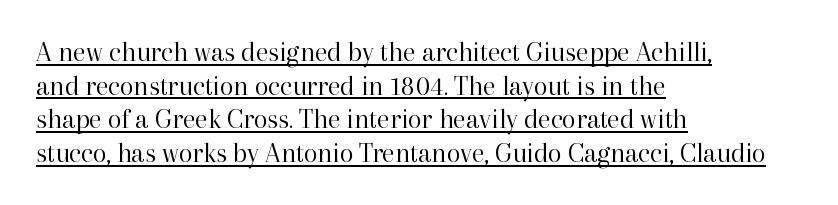
Each word holds together tightly as a unit, with standard inter-letter gaps. Is there any slant? The stems are plumb. The letters advance in unequal steps, a hallmark of proportional type. The paragraph has a hard left edge and a soft right edge.
